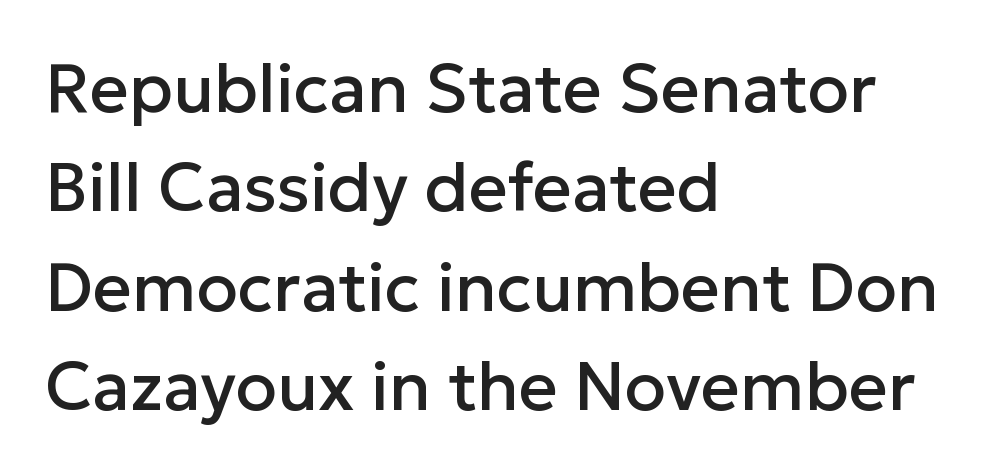
{"serif": "no", "italic": "no", "width": "normal", "stroke_contrast": "low", "x_height": "medium", "monospaced": "no", "underline": "no", "align": "left", "line_spacing": "normal", "line_spacing_ratio": 1.46, "letter_spacing": "normal", "letter_spacing_em": 0.0, "glyph_px": 68}
